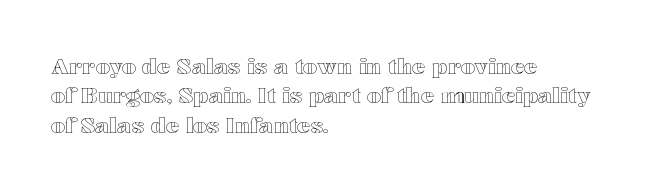
The image shows 22 px text type, upright; set left-aligned, normal line spacing (1.34x), normal letter spacing, not underlined.
